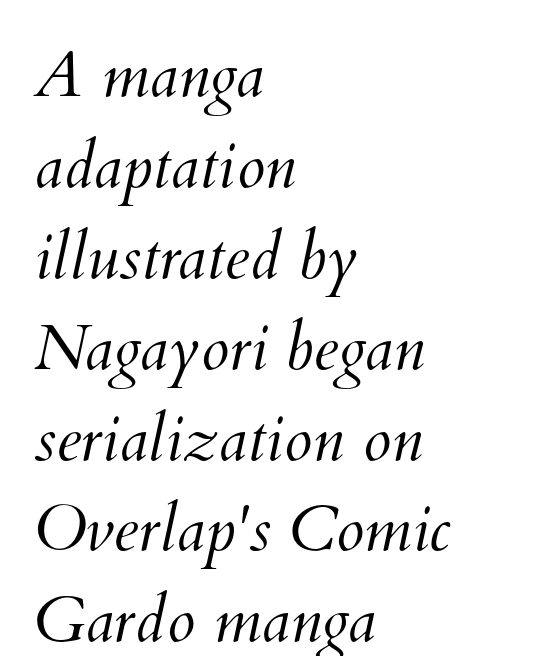
Compared with a typical body face, this is equally light or lighter still. Is there much room between lines? A standard amount, neither cramped nor airy. Rule under the text: the space is simply empty. The setting favours the left margin, as ordinary paragraphs usually do.
